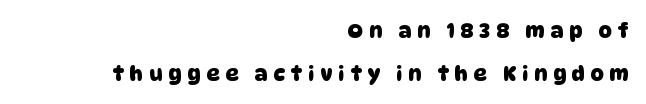
{"bold": "yes", "underline": "no", "align": "right", "line_spacing": "loose", "line_spacing_ratio": 2.13, "letter_spacing": "wide", "letter_spacing_em": 0.31, "glyph_px": 20}
